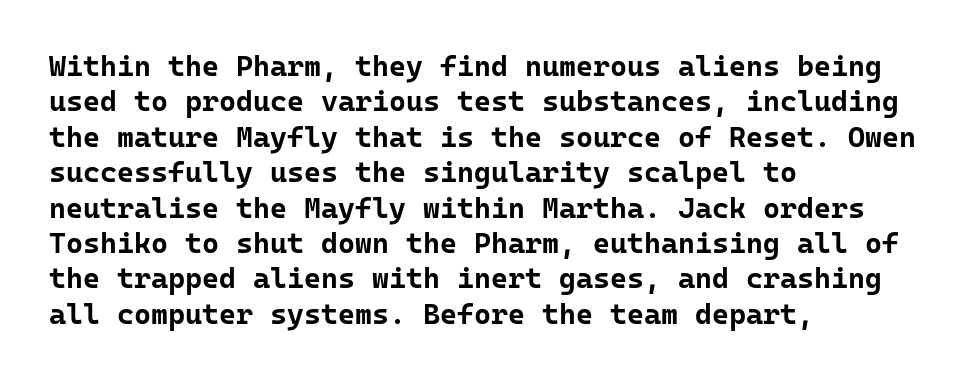
Q: Is the text bold? A: Yes.
Q: Is the text italic (slanted)? A: No, it is upright.
Q: Is the typeface a serif or a sans-serif typeface? A: Sans-serif.
Q: Is the text underlined? A: No.
Q: How is the paragraph aligned? A: Left-aligned.
Q: Is the spacing between letters normal or unusually wide? A: Normal.
Q: Width (condensed, normal, or wide)? A: Normal.
Q: Stroke contrast? A: Low.
Q: x-height? A: Medium.
Q: Monospaced? A: Yes.
